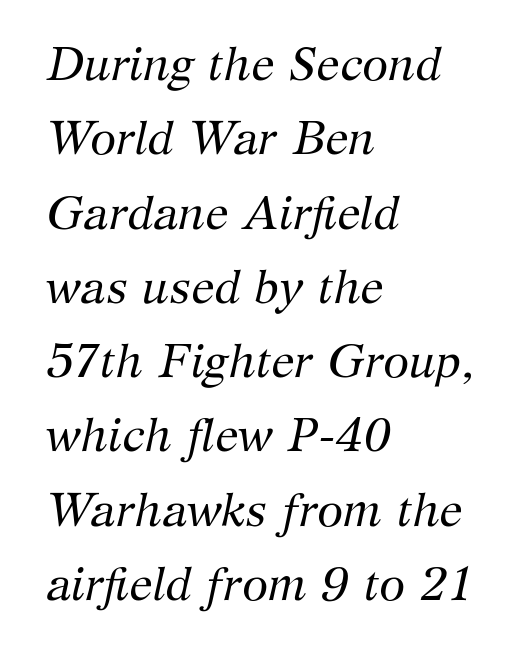
Looks like regular typesetting: each glyph gets only the width it needs. The weight would be labelled regular, book, light, or lighter still. How would I describe the line gaps? Plain and ordinary. Tall strokes in this sample are angled rather than plumb. Any mark beneath the type? The region is blank.
